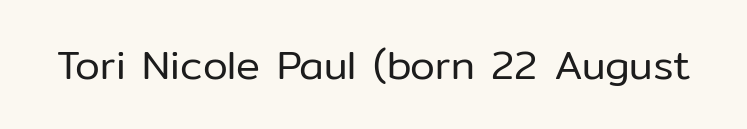
The image shows 40 px regular-weight sans-serif type, upright; set normal letter spacing, not underlined; low stroke contrast and a medium x-height.
